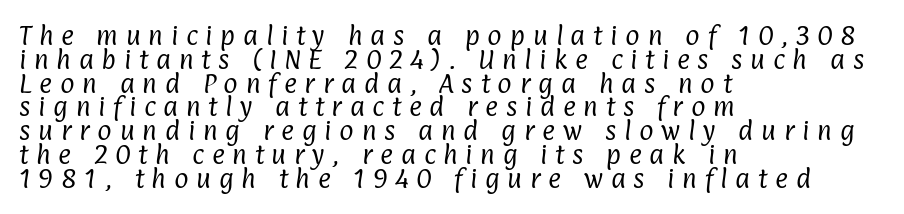
The image shows 22 px text type; set left-aligned, tight line spacing (1.08x), unusually wide letter spacing (+0.35 em), not underlined.
